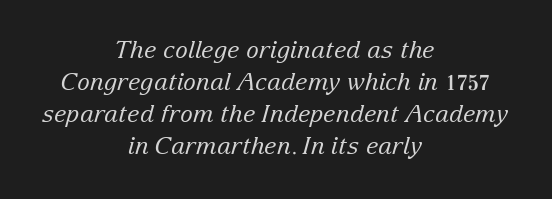
The lines sit at an ordinary, default distance from one another. The lettering tilts uniformly, giving the passage an italic look. Type without underlining. Each word holds together tightly as a unit, with standard inter-letter gaps.
